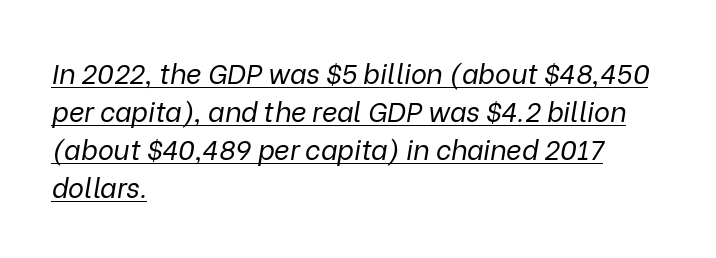
Q: Is the text bold? A: No.
Q: Is the text italic (slanted)? A: Yes, it leans right by about 9 degrees.
Q: Is the text underlined? A: Yes.
Q: How is the paragraph aligned? A: Left-aligned.
Q: Is the spacing between letters normal or unusually wide? A: Normal.
Q: Is the spacing between lines tight, normal or loose? A: Normal.
